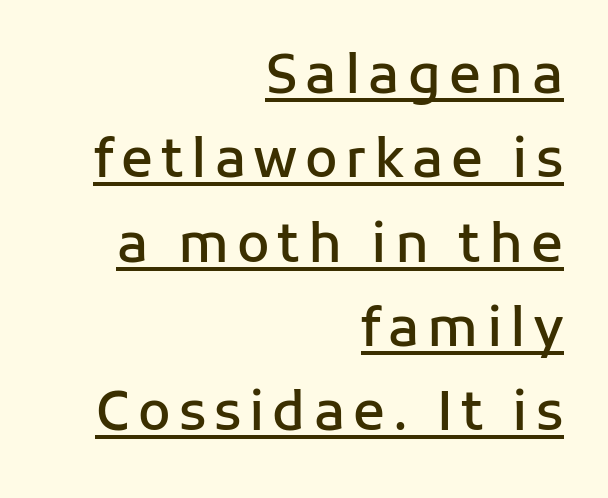
Q: Is the text bold? A: Semi-bold.
Q: Is the text italic (slanted)? A: No, it is upright.
Q: Is the typeface a serif or a sans-serif typeface? A: Sans-serif.
Q: Is the text underlined? A: Yes.
Q: How is the paragraph aligned? A: Right-aligned.
Q: Is the spacing between lines tight, normal or loose? A: Normal.
Q: Width (condensed, normal, or wide)? A: Normal.
Q: Stroke contrast? A: Low.
Q: x-height? A: Medium.
Q: Monospaced? A: No.
